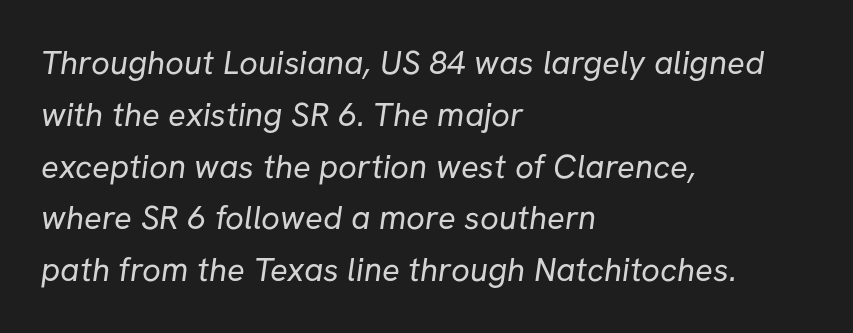
{"serif": "no", "bold": "no", "weight": "regular", "width": "normal", "stroke_contrast": "low", "x_height": "medium", "monospaced": "no", "underline": "no", "align": "left", "line_spacing": "normal", "line_spacing_ratio": 1.57, "letter_spacing": "normal", "letter_spacing_em": 0.0, "glyph_px": 33}
